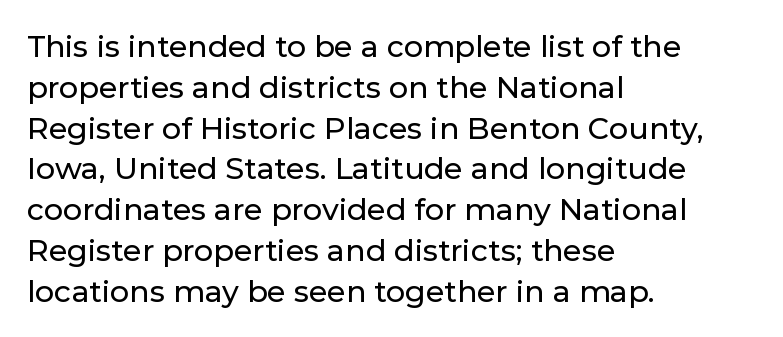
The image shows 30 px sans-serif type, upright; set left-aligned, normal line spacing (1.36x), normal letter spacing, not underlined; low stroke contrast and a medium x-height.
